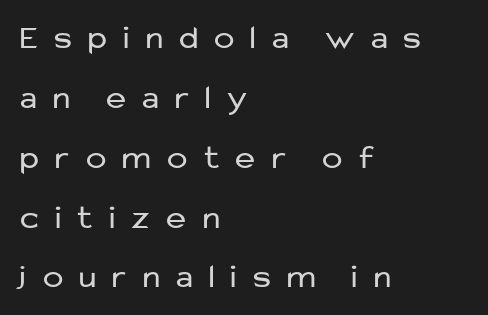
The letters look calm and open, with moderate or lighter stems. Think of a printed novel: that variable character pitch is what you see here. Is the block centered? No — it sits flush against the left margin. Here the glyphs are tracked loosely, breaking word shapes into spaced letters.
